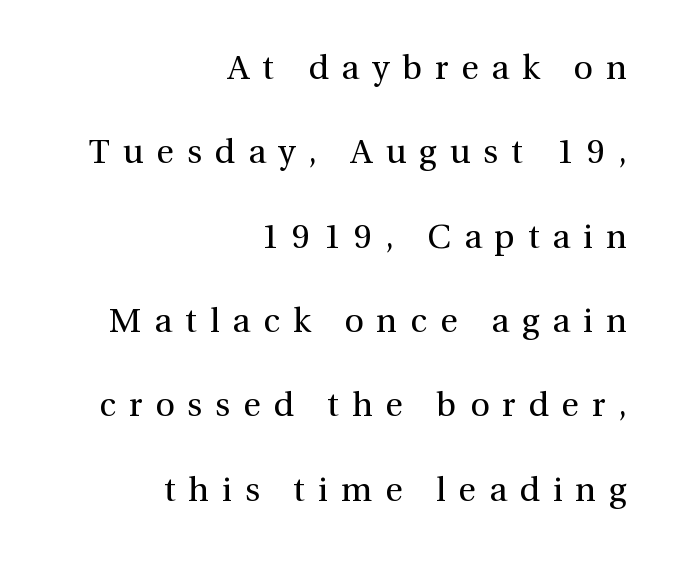
A typesetter would mark this as roman, not italic. Successive baselines arrive slowly, with a big drop between each. This rendering uses right alignment, leaving the left contour irregular. Each stroke keeps to a modest, everyday thickness or less.
